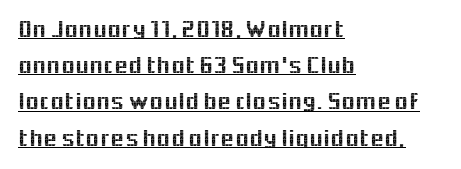
Teacher's note: observe the even left margin — that is flush-left alignment. There is no visible air inserted between adjacent glyphs. Upright lettering throughout. Horizontal bands of white between lines are of average thickness. The sample's only ornament is a line tracing under the words.
